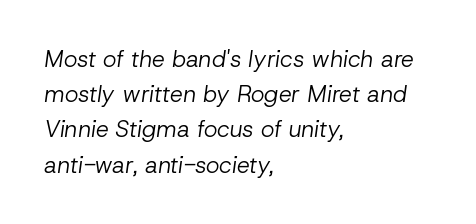
{"italic": "yes", "lean": "right", "slant_degrees": 8, "bold": "no", "underline": "no", "align": "left", "line_spacing": "normal", "line_spacing_ratio": 1.53, "letter_spacing": "normal", "letter_spacing_em": 0.0, "glyph_px": 23}
